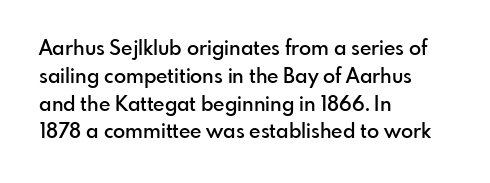
In terms of posture, this sample is upright. A typesetter would call this zero additional tracking. In terms of weight, the rendering is demibold, just under bold. One glance says typical: line gaps are just what's usual. Left-aligned paragraph, ragged on the right.
